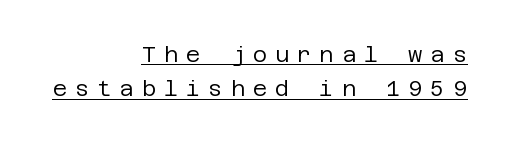
The image shows 22 px text type, upright; set right-aligned, normal line spacing (1.55x), unusually wide letter spacing (+0.36 em), underlined.
